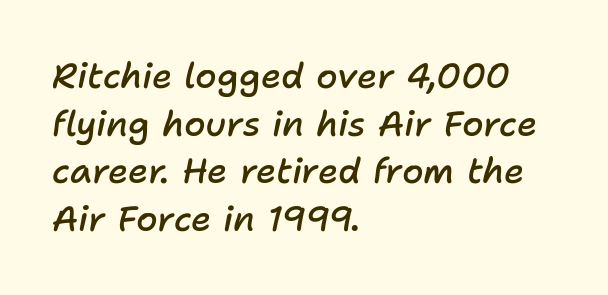
The image shows 35 px semibold type, italic (leaning right); set left-aligned, normal line spacing (1.36x), normal letter spacing, not underlined; low stroke contrast and a medium x-height.
